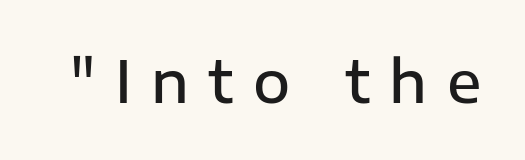
Q: Is the text bold? A: Semi-bold.
Q: Is the text italic (slanted)? A: No, it is upright.
Q: Is the typeface a serif or a sans-serif typeface? A: Sans-serif.
Q: Is the text underlined? A: No.
Q: Is the spacing between letters normal or unusually wide? A: Unusually wide.
Q: Width (condensed, normal, or wide)? A: Normal.
Q: Stroke contrast? A: Low.
Q: x-height? A: Medium.
Q: Monospaced? A: No.
